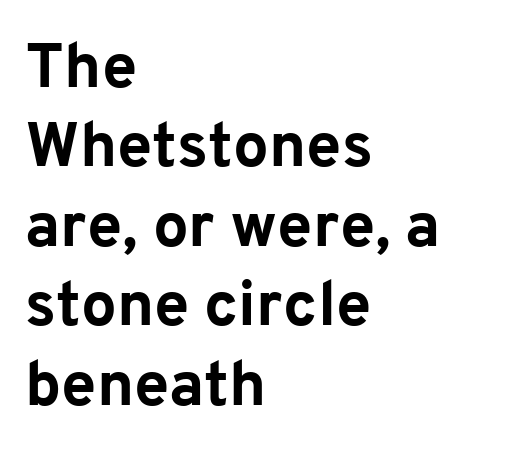
Q: Is the text bold? A: Yes.
Q: Is the text italic (slanted)? A: No, it is upright.
Q: Is the typeface a serif or a sans-serif typeface? A: Sans-serif.
Q: Is the text underlined? A: No.
Q: How is the paragraph aligned? A: Left-aligned.
Q: Is the spacing between letters normal or unusually wide? A: Normal.
Q: Is the spacing between lines tight, normal or loose? A: Normal.
Q: Width (condensed, normal, or wide)? A: Normal.
Q: Stroke contrast? A: Low.
Q: x-height? A: Medium.
Q: Monospaced? A: No.
